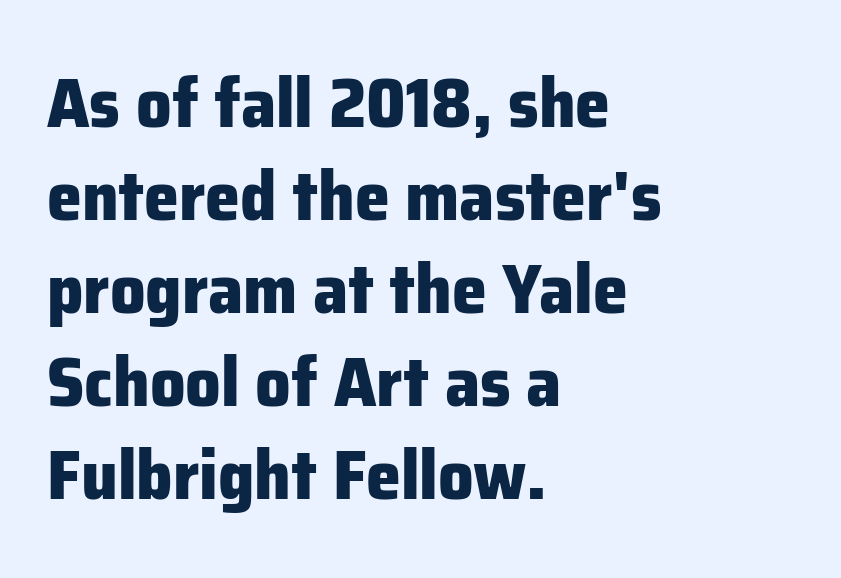
The paragraph shown leans on its left margin. Check the space under the baseline: it is left empty. This is heavy type, rendered in bold. Students, observe: this is what conventionally led text looks like. A typesetter would call this proportional, since set widths differ per character. A typesetter would call this zero additional tracking.
